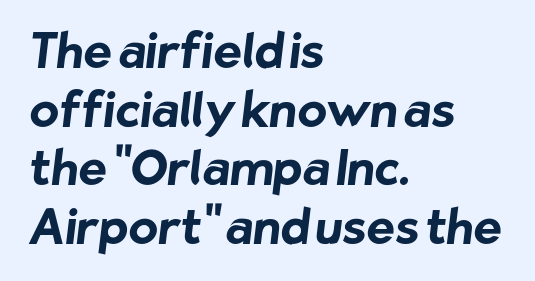
{"serif": "no", "bold": "yes", "weight": "bold", "width": "normal", "stroke_contrast": "low", "x_height": "medium", "monospaced": "no", "underline": "no", "align": "left", "line_spacing_ratio": 1.22, "letter_spacing": "normal", "letter_spacing_em": 0.0, "glyph_px": 48}
